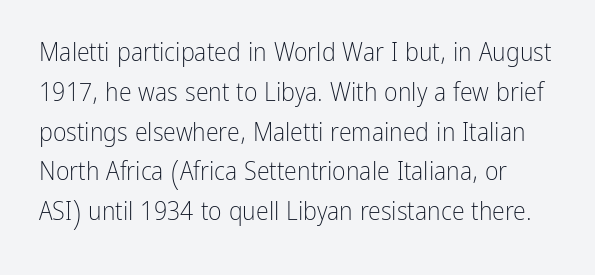
The image shows 26 px text type, upright; set normal line spacing (1.53x), normal letter spacing, not underlined.
